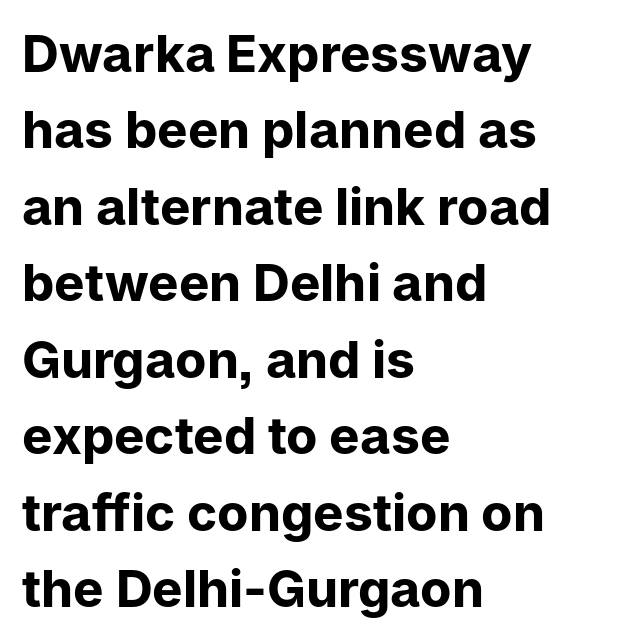
Quick note: not italic, upright. Think of a printed novel: that variable character pitch is what you see here. Rule under the text: the space is simply empty. How would I describe the line gaps? Plain and ordinary.
